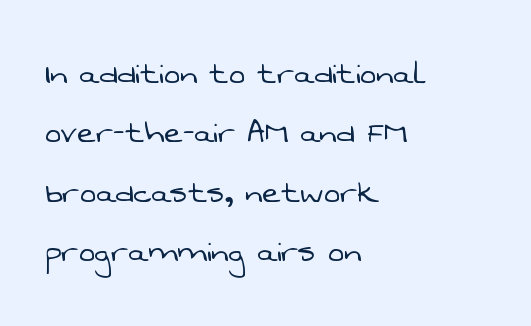
Character widths vary here, with narrow letters taking less room than wide ones. This block has exactly the height ordinary leading produces. The passage shown is not bold in any degree. This rendering leaves character spacing at its baseline value. Quick note: underline off. Horizontal alignment here is leftward, the default for most running prose.
